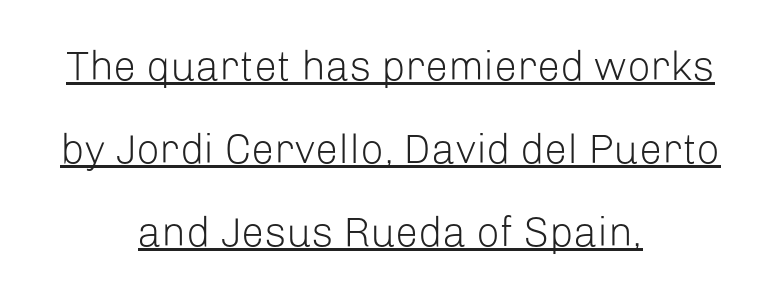
This rendering uses center alignment, leaving both contours irregular but symmetric. On a weight scale, this lands at 450 or below. Successive baselines arrive slowly, with a big drop between each. Students, observe the line beneath the letters — that is underlining. Is this a fixed-width face? No — the glyphs have proportional, varying widths. Glyph-to-glyph distance matches everyday printed text.
